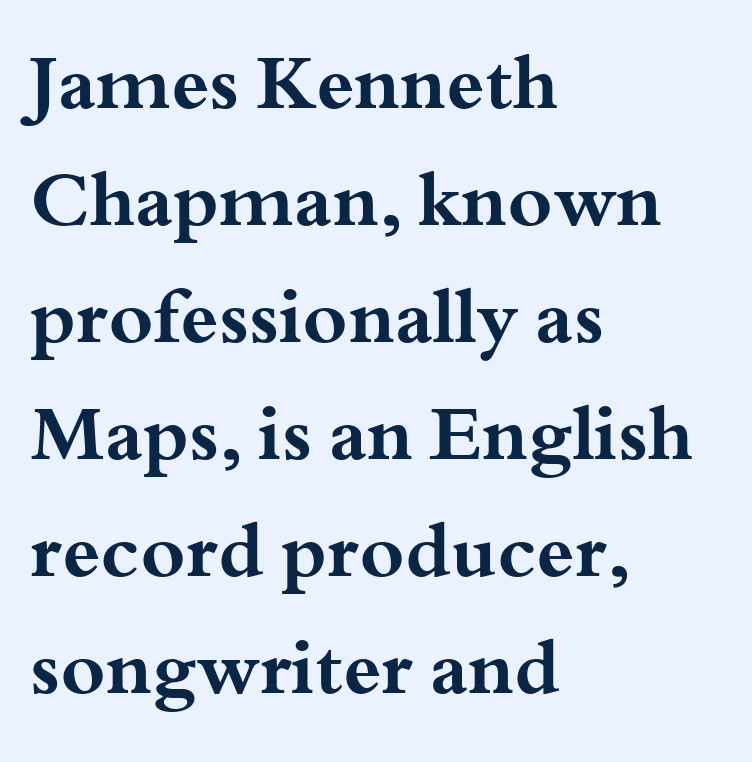
Between one letter and the next there's only the usual sliver of space. Caption: multi-line text, flush left, ragged right. Regular leading. Look at the stroke-to-counter ratio: heavy, a bold. The rendering uses natural spacing where letterforms have individual widths. Small tapered or slab feet sit at the stroke ends, so this counts as serif.
